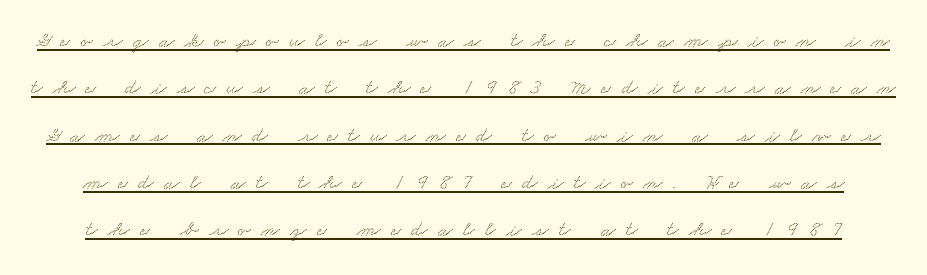
The image shows 22 px text type; set loose line spacing (2.15x), unusually wide letter spacing (+0.48 em), underlined.
